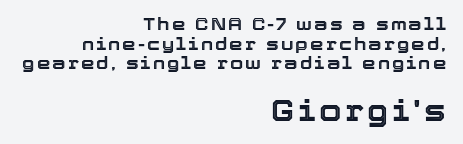
Reading down the block, your eye finds every line finishing at a fixed right position. In terms of leading, this rendering errs on the cramped side. Descenders hang freely into open space. Varying glyph widths throughout — classic text-font behaviour. The second block has been scaled up relative to the first.
